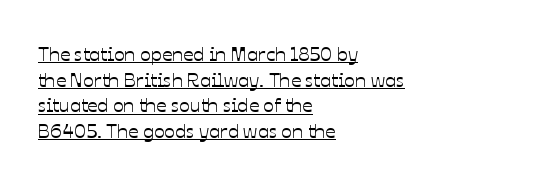
The image shows 20 px text type, upright; set left-aligned, normal line spacing (1.28x), normal letter spacing, underlined.
